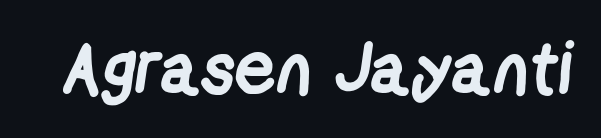
Spacing verdict: proportional, widths tailored to each character. Regarding serifs, this sample does without them. Students, note that the glyphs here touch the page at normal intervals. Look at the stroke-to-counter ratio: heavy, a bold. The gap between lines stays unmarked.
